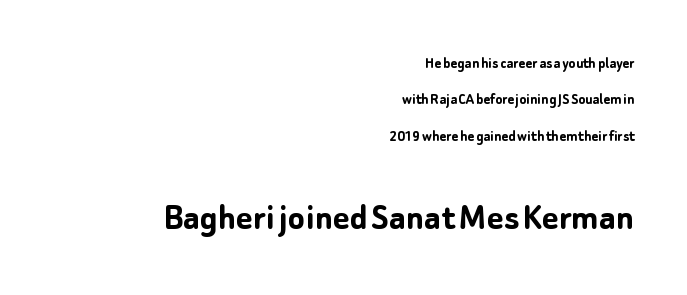
The image shows 39 px semibold sans-serif type, upright; set right-aligned, loose line spacing (2.27x), normal letter spacing, not underlined; the second (bottom) block is 2.44x larger; low stroke contrast and a medium x-height.
